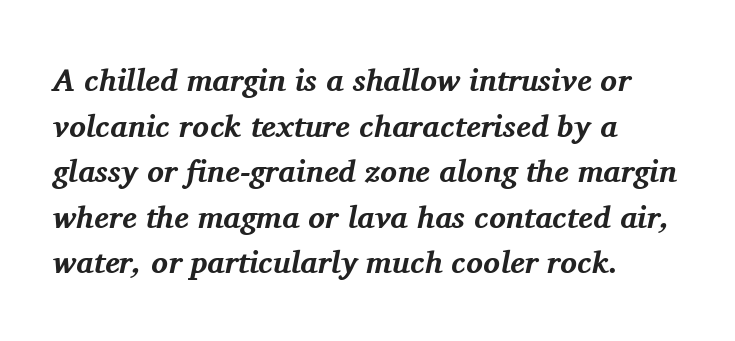
The image shows 31 px bold serif type, italic (leaning right); set left-aligned, normal line spacing (1.47x), normal letter spacing, not underlined; medium stroke contrast and a medium x-height.
